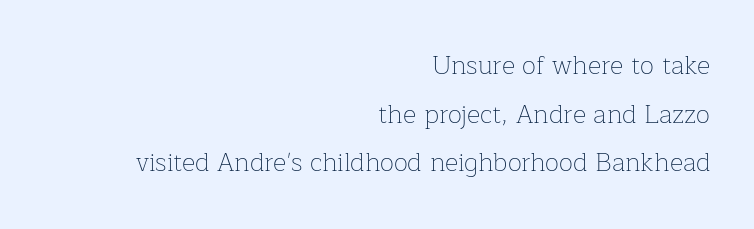
{"italic": "no", "bold": "no", "underline": "no", "align": "right", "line_spacing_ratio": 1.87, "letter_spacing": "normal", "letter_spacing_em": 0.0, "glyph_px": 26}
